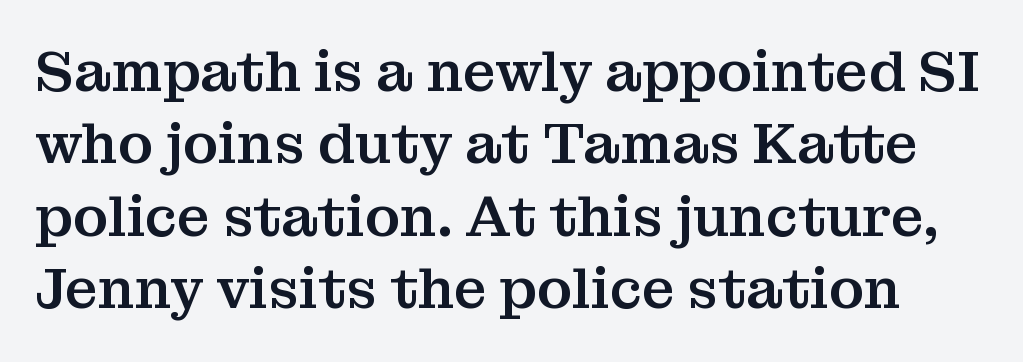
The image shows 57 px serif type, upright; set normal line spacing (1.27x), normal letter spacing, not underlined; medium stroke contrast and a medium x-height.
